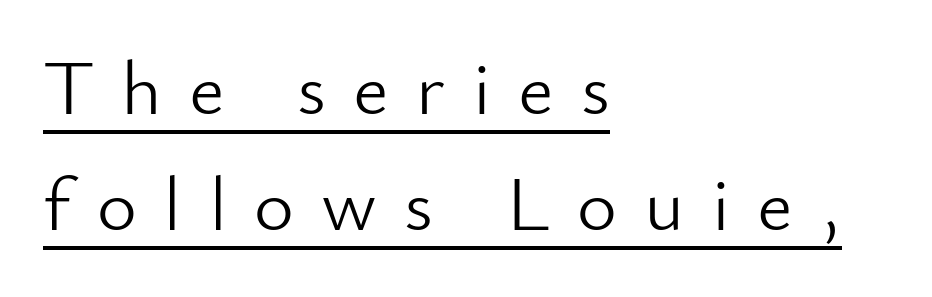
Does the copy run flush right? No — it runs flush left. Examine the stroke ends and you'll find no serifs. No italicization has been applied; the sample stays upright. These characters rest on top of a visible drawn line. Caption: face not bold, strokes unweighted. Each letter keeps its own natural width here, so spacing adapts to shape.
